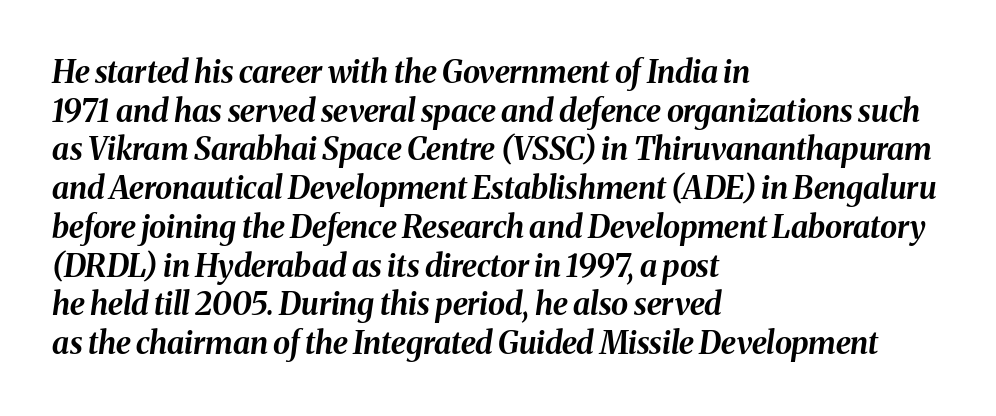
{"italic": "yes", "lean": "right", "slant_degrees": 8, "bold": "yes", "weight": "bold", "width": "normal", "stroke_contrast": "medium", "x_height": "medium", "monospaced": "no", "underline": "no", "align": "left", "line_spacing": "normal", "line_spacing_ratio": 1.25, "letter_spacing": "normal", "letter_spacing_em": 0.0, "glyph_px": 31}
